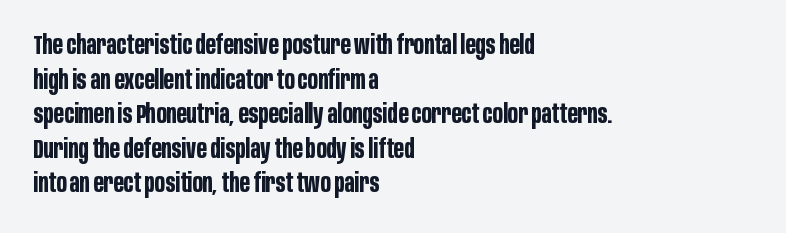
Q: Is the text bold? A: Yes.
Q: Is the text italic (slanted)? A: No, it is upright.
Q: Is the text underlined? A: No.
Q: How is the paragraph aligned? A: Left-aligned.
Q: Is the spacing between letters normal or unusually wide? A: Normal.
Q: Is the spacing between lines tight, normal or loose? A: Normal.
